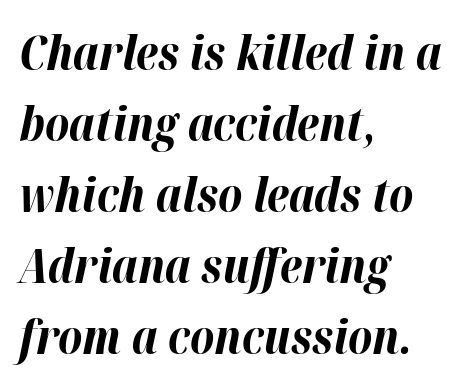
Q: Is the text bold? A: Yes.
Q: Is the text italic (slanted)? A: Yes, it leans right by about 12 degrees.
Q: Is the text underlined? A: No.
Q: How is the paragraph aligned? A: Left-aligned.
Q: Is the spacing between letters normal or unusually wide? A: Normal.
Q: Is the spacing between lines tight, normal or loose? A: Normal.
Q: Width (condensed, normal, or wide)? A: Normal.
Q: Stroke contrast? A: High.
Q: x-height? A: Medium.
Q: Monospaced? A: No.
